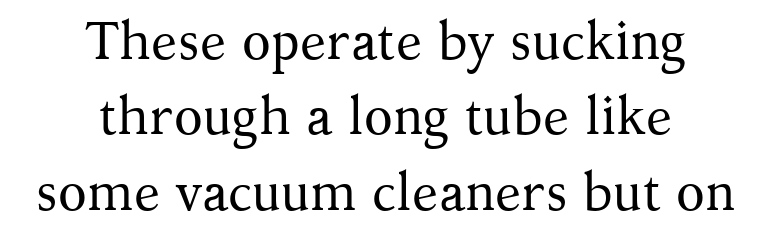
What kind of face is this? One with serifs. Character widths vary here, with narrow letters taking less room than wide ones. Compared with a typical body face, this is equally light or lighter still. The whitespace from short lines is split evenly between both sides. The rendering keeps characters at their native spacing.
